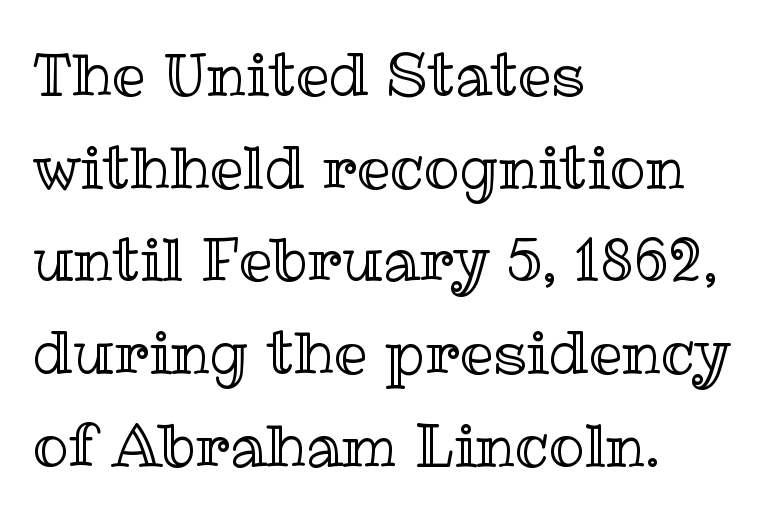
{"italic": "no", "width": "normal", "x_height": "medium", "monospaced": "no", "underline": "no", "align": "left", "line_spacing": "normal", "line_spacing_ratio": 1.57, "letter_spacing": "normal", "letter_spacing_em": 0.0, "glyph_px": 59}
